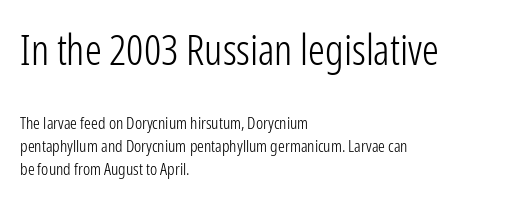
Q: Is the text bold? A: No.
Q: Is the text italic (slanted)? A: No, it is upright.
Q: Is the typeface a serif or a sans-serif typeface? A: Sans-serif.
Q: Is the text underlined? A: No.
Q: How is the paragraph aligned? A: Left-aligned.
Q: Is the spacing between letters normal or unusually wide? A: Normal.
Q: Is the spacing between lines tight, normal or loose? A: Normal.
Q: Which block of text is set in a larger size, the first (top) or the second (bottom)? A: The first (top) one.
Q: Width (condensed, normal, or wide)? A: Condensed.
Q: Stroke contrast? A: Low.
Q: x-height? A: Medium.
Q: Monospaced? A: No.
